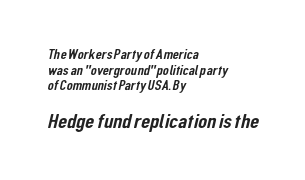
Q: Is the text underlined? A: No.
Q: How is the paragraph aligned? A: Left-aligned.
Q: Is the spacing between letters normal or unusually wide? A: Normal.
Q: Is the spacing between lines tight, normal or loose? A: Tight.
Q: Which block of text is set in a larger size, the first (top) or the second (bottom)? A: The second (bottom) one.
